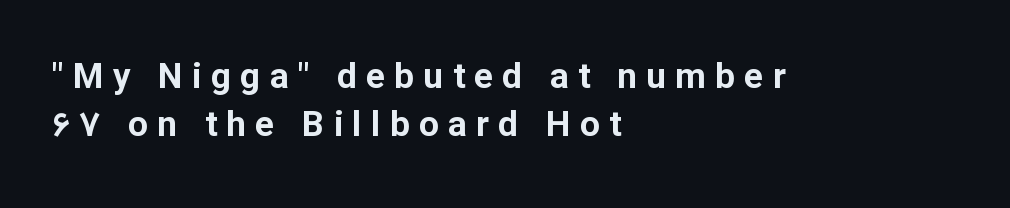
{"serif": "no", "italic": "no", "bold": "yes", "weight": "bold", "width": "normal", "stroke_contrast": "low", "x_height": "medium", "monospaced": "no", "underline": "no", "align": "left", "line_spacing": "normal", "line_spacing_ratio": 1.38, "letter_spacing": "wide", "letter_spacing_em": 0.27, "glyph_px": 35}
